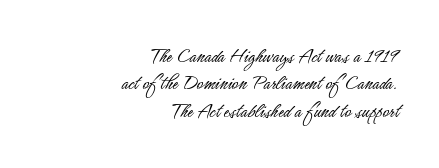
Q: Is the text bold? A: No.
Q: Is the text italic (slanted)? A: Yes.
Q: Is the text underlined? A: No.
Q: How is the paragraph aligned? A: Right-aligned.
Q: Is the spacing between letters normal or unusually wide? A: Normal.
